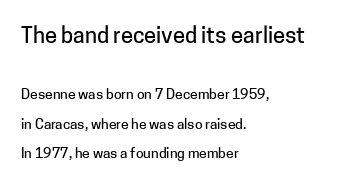
{"italic": "no", "underline": "no", "align": "left", "line_spacing": "loose", "line_spacing_ratio": 2.11, "letter_spacing": "normal", "letter_spacing_em": 0.0, "larger_block": "first", "size_ratio": 1.57, "glyph_px": 22}
